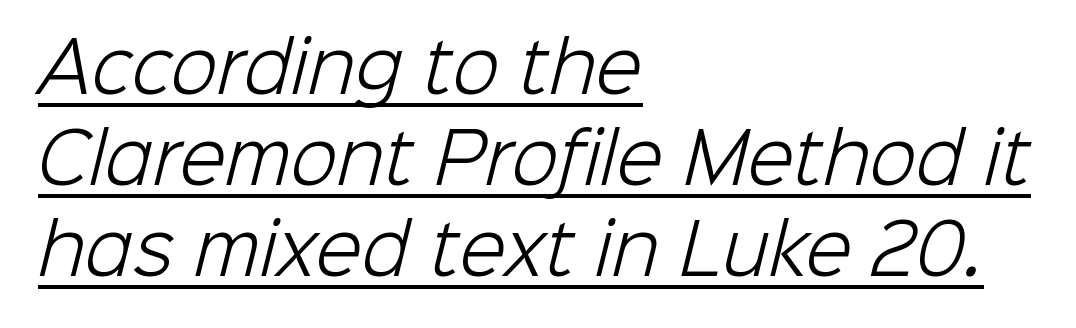
Q: Is the text bold? A: No.
Q: Is the typeface a serif or a sans-serif typeface? A: Sans-serif.
Q: Is the text underlined? A: Yes.
Q: How is the paragraph aligned? A: Left-aligned.
Q: Is the spacing between letters normal or unusually wide? A: Normal.
Q: Is the spacing between lines tight, normal or loose? A: Normal.
Q: Width (condensed, normal, or wide)? A: Normal.
Q: Stroke contrast? A: Low.
Q: x-height? A: Medium.
Q: Monospaced? A: No.
